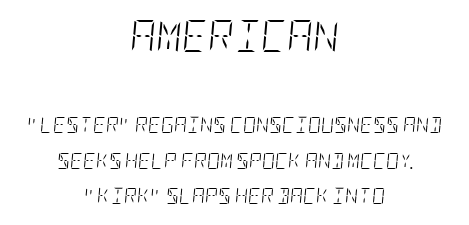
The image shows 32 px light, condensed type, italic (leaning right); set centered, loose line spacing (2.23x), normal letter spacing, not underlined; the first (top) block is 2.0x larger; low stroke contrast and a large x-height.
